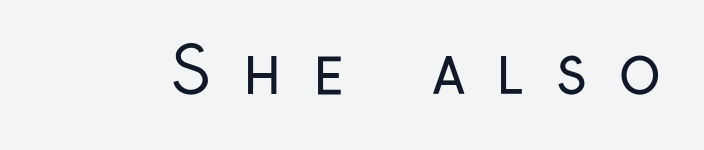
Q: Is the text bold? A: No.
Q: Is the text italic (slanted)? A: No, it is upright.
Q: Is the typeface a serif or a sans-serif typeface? A: Sans-serif.
Q: Is the text underlined? A: No.
Q: Is the spacing between letters normal or unusually wide? A: Unusually wide.
Q: Width (condensed, normal, or wide)? A: Condensed.
Q: Stroke contrast? A: Low.
Q: x-height? A: Medium.
Q: Monospaced? A: No.
